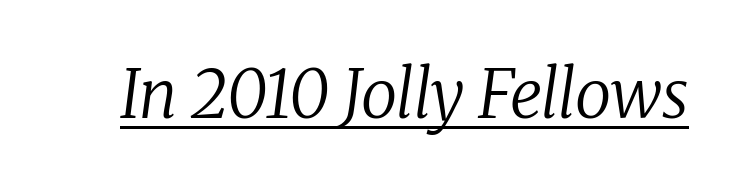
{"serif": "yes", "italic": "yes", "lean": "right", "slant_degrees": 8, "bold": "no", "weight": "regular", "width": "normal", "stroke_contrast": "low", "x_height": "medium", "monospaced": "no", "underline": "yes", "letter_spacing": "normal", "letter_spacing_em": 0.0, "glyph_px": 66}
